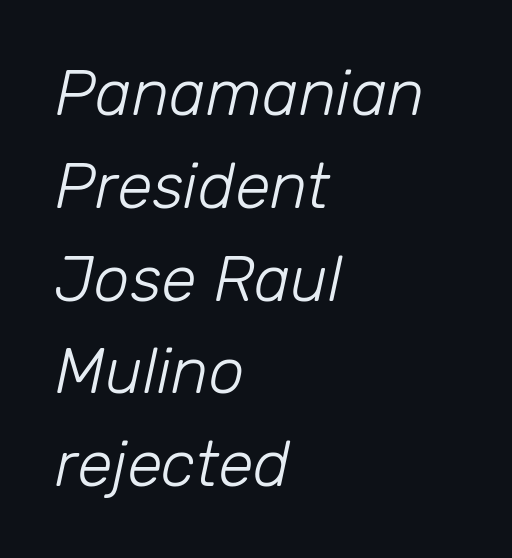
The image shows 64 px light type, italic (leaning right); set left-aligned, normal line spacing (1.45x), normal letter spacing, not underlined; low stroke contrast and a medium x-height.
